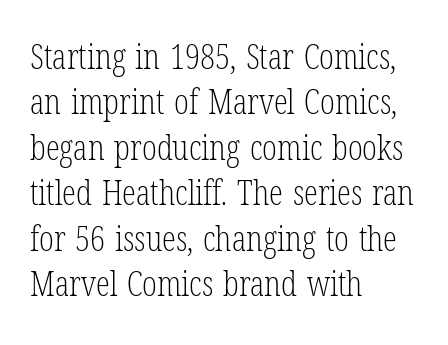
This is the regular roman posture of the typeface. The line-height multiplier appears to be the usual default. Where is the straight margin? On the left. The horizontal fit of the characters is conventional and even.
